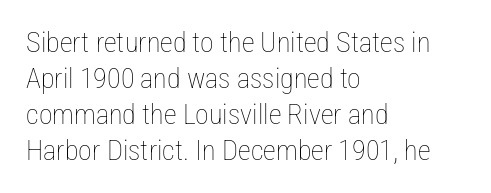
Horizontally, the lines are justified to the leading edge only. The space between consecutive lines is moderate. Unmarked baselines from the first word to the last. Posture: vertical.
